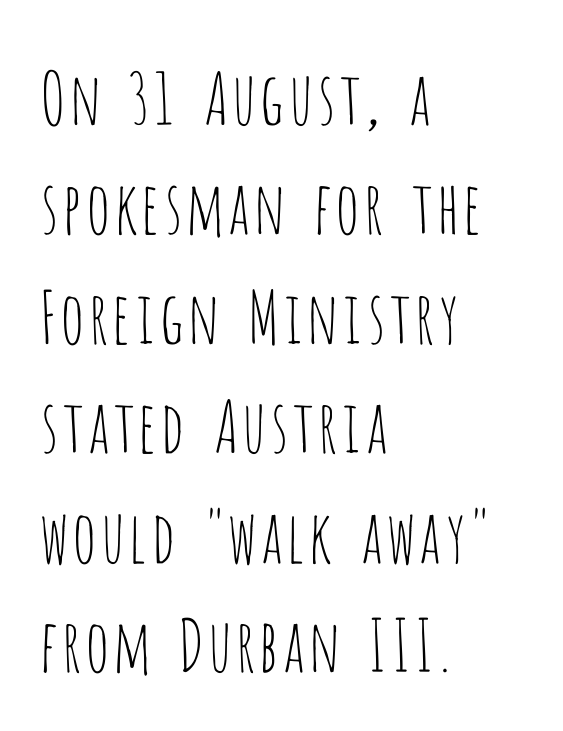
The letters stand straight up with perfectly vertical stems. Caption: multi-line text, flush left, ragged right. The space directly below the letters is spotless. Think of a printed novel: that variable character pitch is what you see here. Baseline-to-baseline distance is the conventional proportion of letter height.
